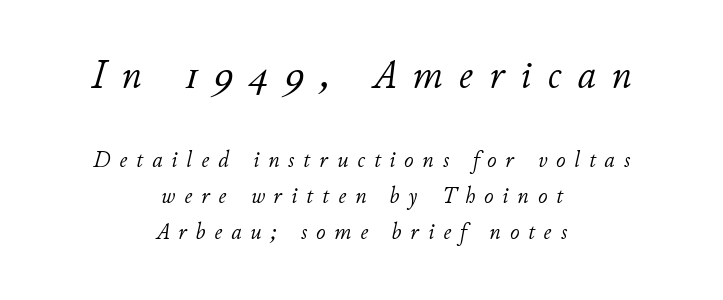
Q: Is the text bold? A: No.
Q: Is the text italic (slanted)? A: Yes, it leans right by about 11 degrees.
Q: Is the text underlined? A: No.
Q: How is the paragraph aligned? A: Centered.
Q: Is the spacing between letters normal or unusually wide? A: Unusually wide.
Q: Is the spacing between lines tight, normal or loose? A: Normal.
Q: Which block of text is set in a larger size, the first (top) or the second (bottom)? A: The first (top) one.
Q: Width (condensed, normal, or wide)? A: Normal.
Q: Stroke contrast? A: Low.
Q: x-height? A: Small.
Q: Monospaced? A: No.
